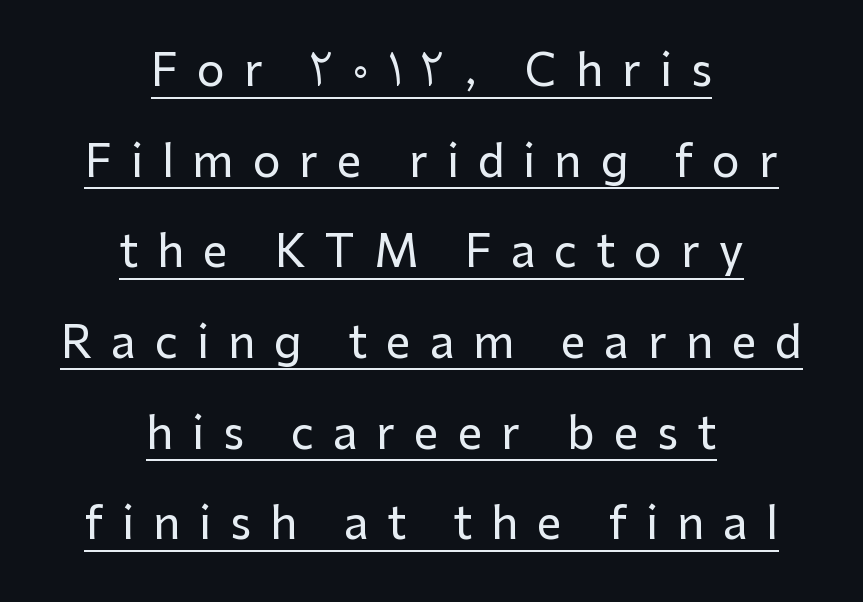
The face used here is proportionally spaced, like ordinary book or web type. Students, observe: this is what heavily led, spacious text looks like. Caption: multi-line text, centered on the measure. The type is letterspaced generously, with wide tracking.
